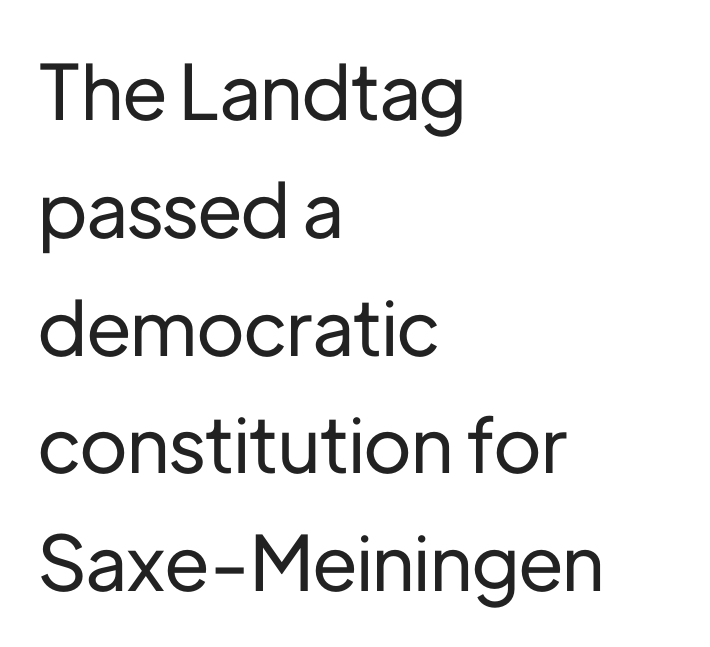
How would I describe the line gaps? Plain and ordinary. These lines stack with their left ends in a neat column. Examine the stroke ends and you'll find no serifs. How are the letters spaced? Ordinarily, with no added tracking. Italic? Not at all — the glyphs are vertical.
